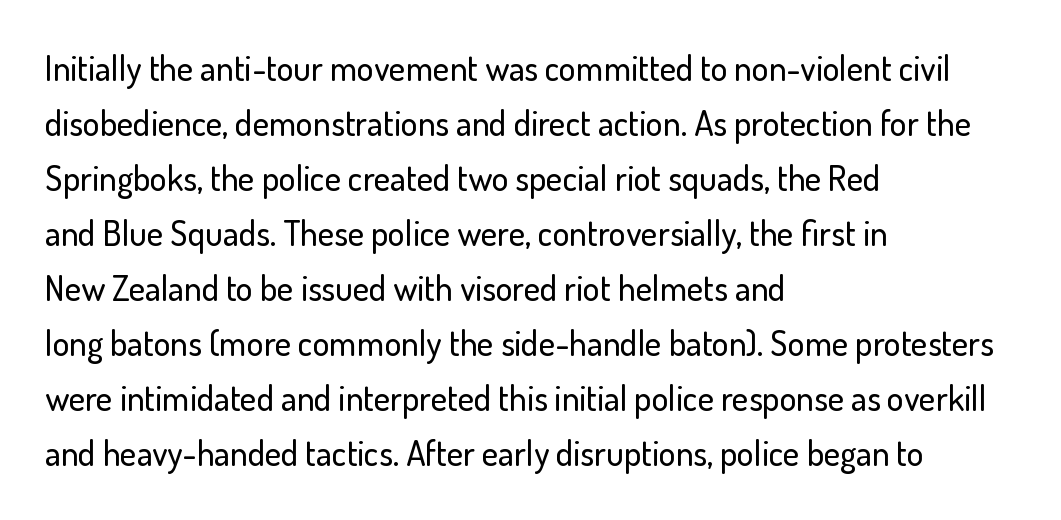
Q: Is the text italic (slanted)? A: No, it is upright.
Q: Is the typeface a serif or a sans-serif typeface? A: Sans-serif.
Q: Is the text underlined? A: No.
Q: How is the paragraph aligned? A: Left-aligned.
Q: Is the spacing between letters normal or unusually wide? A: Normal.
Q: Is the spacing between lines tight, normal or loose? A: Normal.
Q: Width (condensed, normal, or wide)? A: Normal.
Q: Stroke contrast? A: Low.
Q: x-height? A: Small.
Q: Monospaced? A: No.
